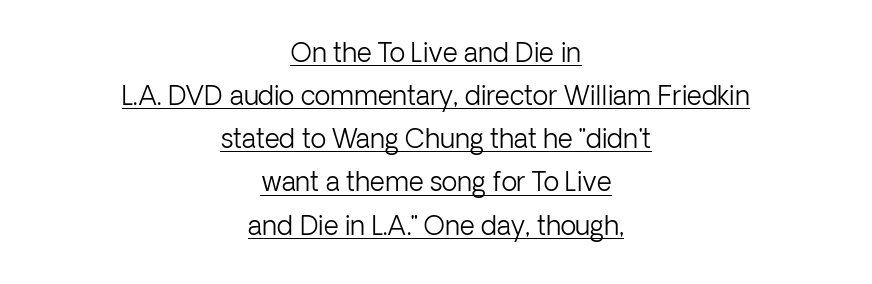
The image shows 26 px text type, upright; set centered, normal line spacing (1.66x), normal letter spacing, underlined.
